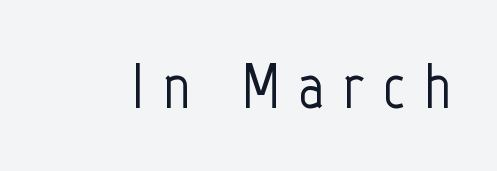
Every character sits straight up, as roman type does. The tracking jumps out immediately: characters are airy and widely separated. The passage shown is typed in a proportional face where columns would drift. Clear beneath every line of the passage. This sample uses a sans-serif face.
